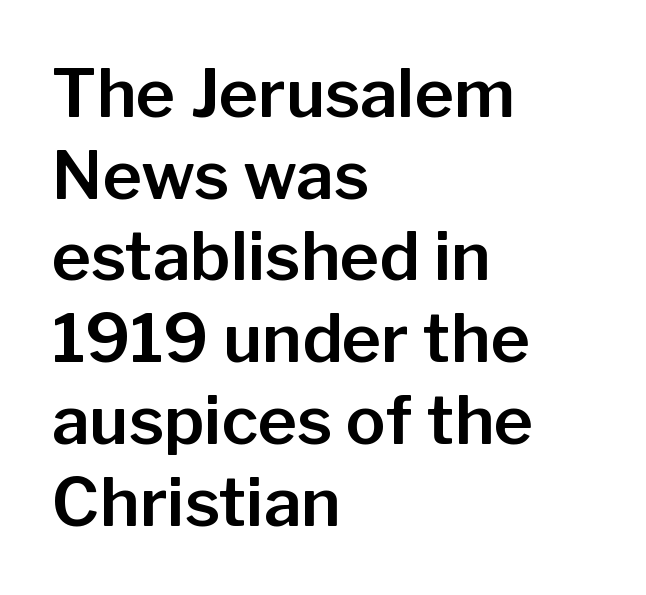
{"serif": "no", "italic": "no", "width": "normal", "stroke_contrast": "low", "x_height": "medium", "monospaced": "no", "underline": "no", "align": "left", "line_spacing_ratio": 1.22, "letter_spacing": "normal", "letter_spacing_em": 0.0, "glyph_px": 67}
